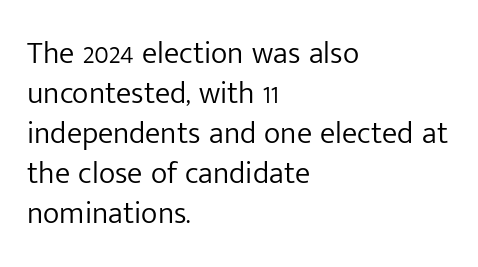
{"serif": "no", "italic": "no", "bold": "no", "weight": "light", "width": "normal", "stroke_contrast": "low", "x_height": "medium", "monospaced": "no", "underline": "no", "align": "left", "line_spacing": "normal", "line_spacing_ratio": 1.29, "letter_spacing": "normal", "letter_spacing_em": 0.0, "glyph_px": 31}
